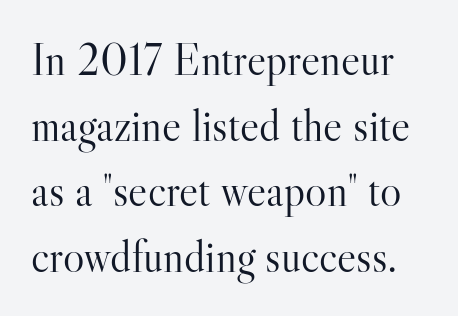
The image shows 45 px light serif type, upright; set normal line spacing (1.46x), normal letter spacing, not underlined; high stroke contrast and a small x-height.
